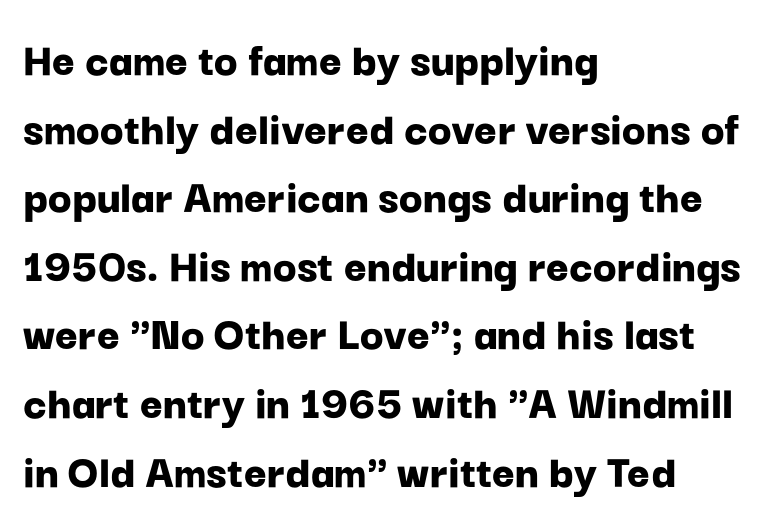
{"serif": "no", "italic": "no", "bold": "yes", "weight": "bold", "width": "normal", "stroke_contrast": "low", "x_height": "medium", "monospaced": "no", "underline": "no", "align": "left", "line_spacing": "normal", "line_spacing_ratio": 1.4, "letter_spacing": "normal", "letter_spacing_em": 0.0, "glyph_px": 49}
